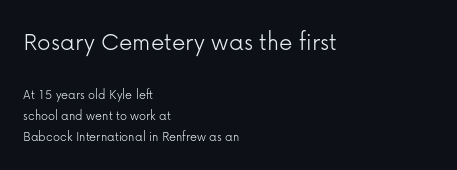
{"italic": "no", "bold": "no", "underline": "no", "align": "left", "line_spacing": "normal", "line_spacing_ratio": 1.5, "letter_spacing": "normal", "letter_spacing_em": 0.0, "larger_block": "first", "size_ratio": 1.93, "glyph_px": 27}
